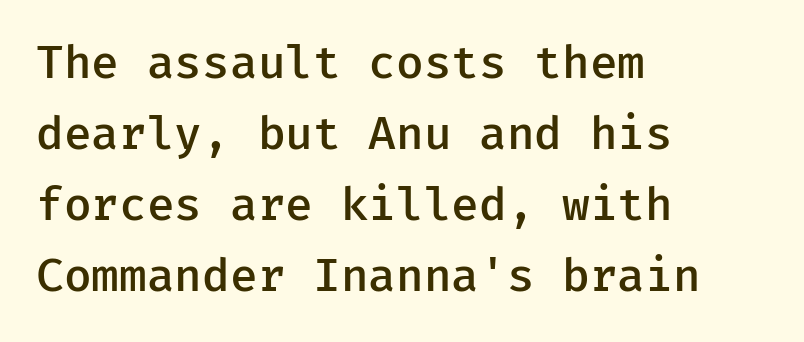
{"serif": "no", "italic": "no", "bold": "semi", "weight": "semibold", "width": "normal", "stroke_contrast": "low", "x_height": "medium", "monospaced": "yes", "underline": "no", "align": "left", "line_spacing": "normal", "line_spacing_ratio": 1.58, "letter_spacing": "normal", "letter_spacing_em": 0.0, "glyph_px": 45}
